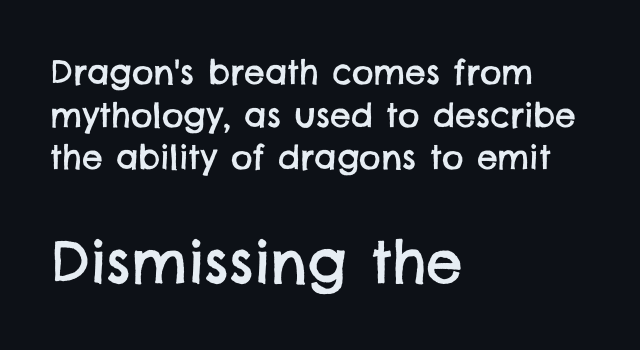
Q: Is the typeface a serif or a sans-serif typeface? A: Sans-serif.
Q: Is the text underlined? A: No.
Q: How is the paragraph aligned? A: Left-aligned.
Q: Is the spacing between letters normal or unusually wide? A: Normal.
Q: Is the spacing between lines tight, normal or loose? A: Normal.
Q: Which block of text is set in a larger size, the first (top) or the second (bottom)? A: The second (bottom) one.
Q: Width (condensed, normal, or wide)? A: Normal.
Q: Stroke contrast? A: Low.
Q: x-height? A: Large.
Q: Monospaced? A: No.
